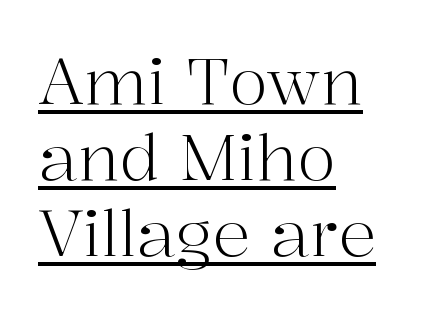
Q: Is the text bold? A: No.
Q: Is the text italic (slanted)? A: No, it is upright.
Q: Is the typeface a serif or a sans-serif typeface? A: Serif.
Q: Is the text underlined? A: Yes.
Q: How is the paragraph aligned? A: Left-aligned.
Q: Is the spacing between letters normal or unusually wide? A: Normal.
Q: Width (condensed, normal, or wide)? A: Normal.
Q: Stroke contrast? A: High.
Q: x-height? A: Medium.
Q: Monospaced? A: No.
